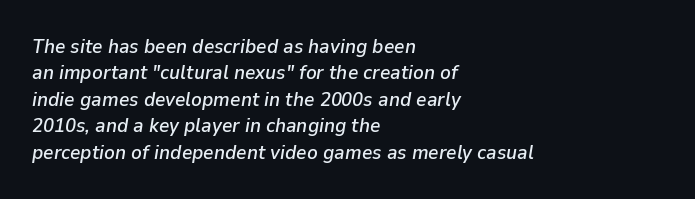
Nothing unusual about the tracking: characters are spaced as the font intends. The rag falls on the right side of this text block. The leading is moderate, giving the passage an even texture. Check the space under the baseline: it is left empty. Quick note: italic.
